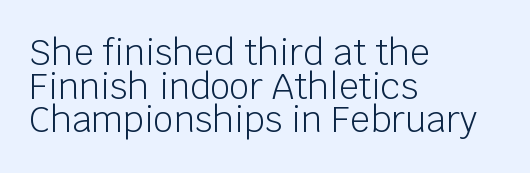
The image shows 35 px light sans-serif type, upright; set left-aligned, tight line spacing (0.96x), normal letter spacing, not underlined; low stroke contrast and a large x-height.
